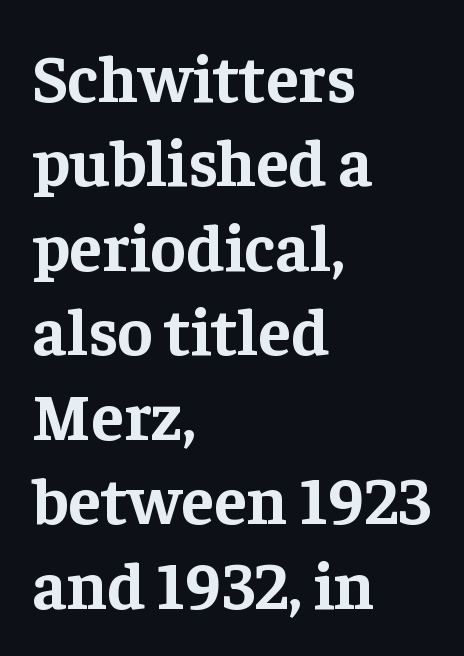
Chunky letters — that's bold for sure. The typesetter chose a ragged-right arrangement here. The line-height multiplier appears to be the usual default. The zone under the glyphs is completely vacant.
